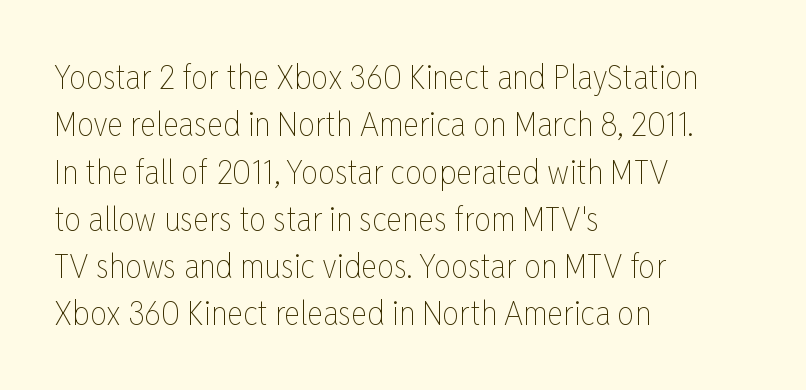
The image shows 34 px thin, condensed type, upright; set left-aligned, normal line spacing (1.39x), normal letter spacing, not underlined; low stroke contrast and a medium x-height.
